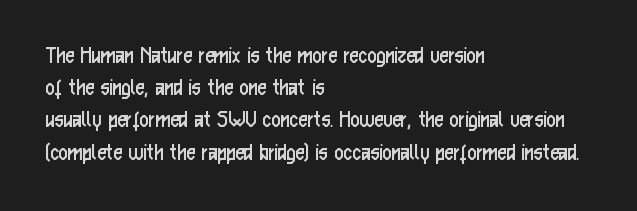
Q: Is the text bold? A: No.
Q: Is the text italic (slanted)? A: No, it is upright.
Q: Is the text underlined? A: No.
Q: How is the paragraph aligned? A: Left-aligned.
Q: Is the spacing between letters normal or unusually wide? A: Normal.
Q: Is the spacing between lines tight, normal or loose? A: Normal.
